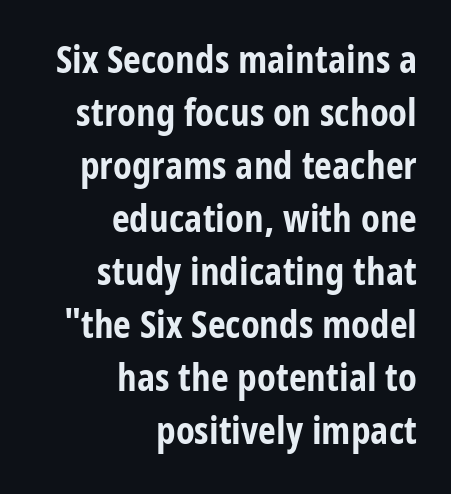
The image shows 39 px bold, condensed sans-serif type, upright; set right-aligned, normal line spacing (1.36x), normal letter spacing, not underlined; low stroke contrast and a large x-height.
